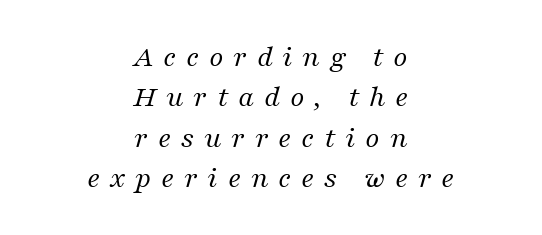
Q: Is the text bold? A: No.
Q: Is the text italic (slanted)? A: Yes, it leans right by about 16 degrees.
Q: Is the typeface a serif or a sans-serif typeface? A: Serif.
Q: Is the text underlined? A: No.
Q: How is the paragraph aligned? A: Centered.
Q: Is the spacing between letters normal or unusually wide? A: Unusually wide.
Q: Is the spacing between lines tight, normal or loose? A: Normal.
Q: Width (condensed, normal, or wide)? A: Normal.
Q: Stroke contrast? A: Medium.
Q: x-height? A: Medium.
Q: Monospaced? A: No.
